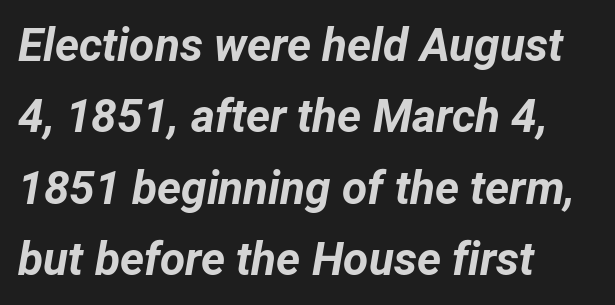
The paragraph has a hard left edge and a soft right edge. The words here are not underlined. The rendering uses natural spacing where letterforms have individual widths. Characters are canted at an angle relative to the baseline's perpendicular. This rendering leaves character spacing at its baseline value.
